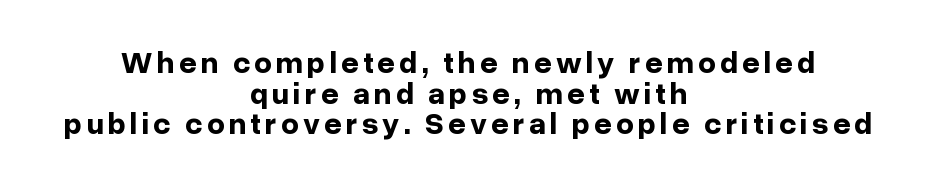
Q: Is the text bold? A: Yes.
Q: Is the text italic (slanted)? A: No, it is upright.
Q: Is the typeface a serif or a sans-serif typeface? A: Sans-serif.
Q: Is the text underlined? A: No.
Q: How is the paragraph aligned? A: Centered.
Q: Is the spacing between lines tight, normal or loose? A: Tight.
Q: Width (condensed, normal, or wide)? A: Normal.
Q: Stroke contrast? A: Low.
Q: x-height? A: Medium.
Q: Monospaced? A: No.
